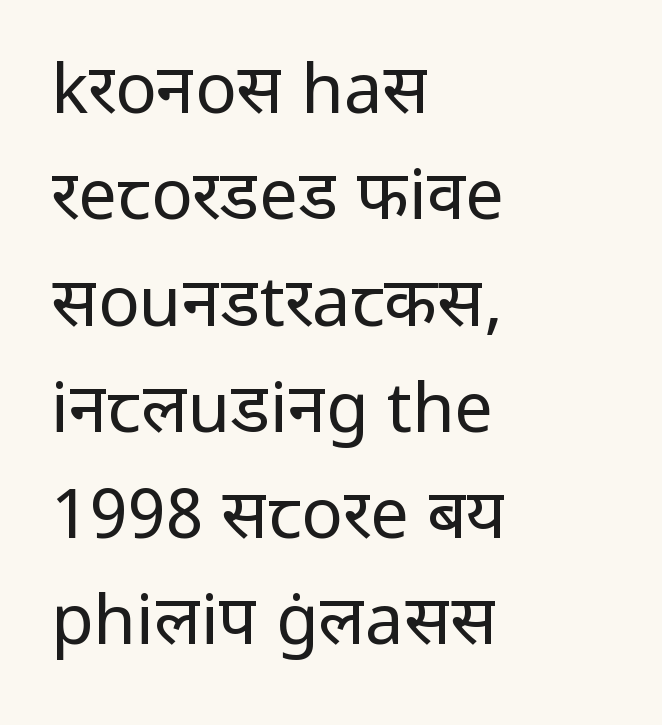
The image shows 69 px regular-weight sans-serif type, upright; set left-aligned, normal line spacing (1.54x), normal letter spacing, not underlined; low stroke contrast and a medium x-height.
